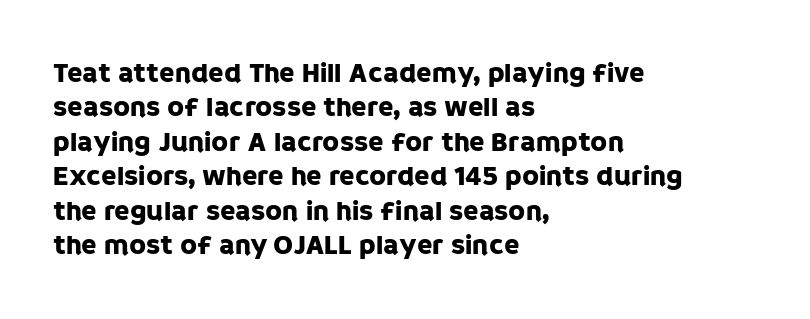
The image shows 28 px sans-serif type, upright; set left-aligned, line spacing 1.23x, normal letter spacing, not underlined; low stroke contrast and a large x-height.
